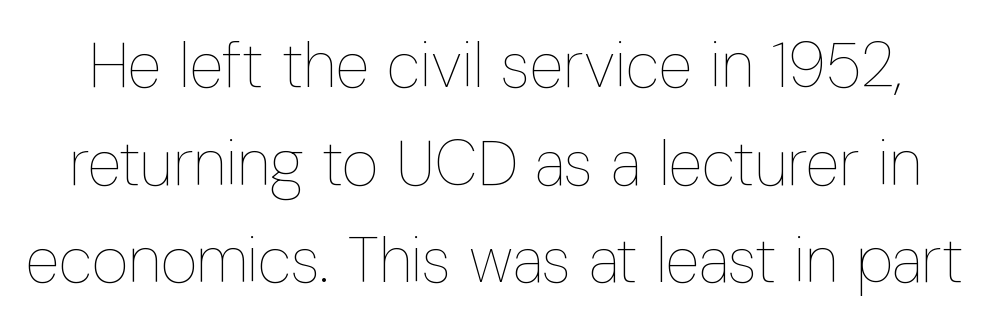
Plain, unruled lines of type. Compared with typical body copy, the letter spacing here is the same. No heavy texture on the line: the type isn't bold. No italicization has been applied; the sample stays upright. What's the leading like? Ordinary, nothing unusual. Character widths vary here, with narrow letters taking less room than wide ones.
